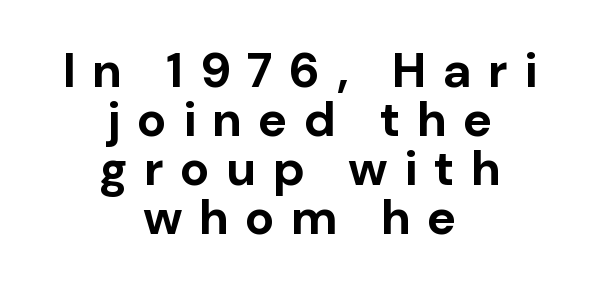
Q: Is the text bold? A: Yes.
Q: Is the text italic (slanted)? A: No, it is upright.
Q: Is the typeface a serif or a sans-serif typeface? A: Sans-serif.
Q: Is the text underlined? A: No.
Q: How is the paragraph aligned? A: Centered.
Q: Is the spacing between letters normal or unusually wide? A: Unusually wide.
Q: Is the spacing between lines tight, normal or loose? A: Tight.
Q: Width (condensed, normal, or wide)? A: Normal.
Q: Stroke contrast? A: Low.
Q: x-height? A: Medium.
Q: Monospaced? A: No.
